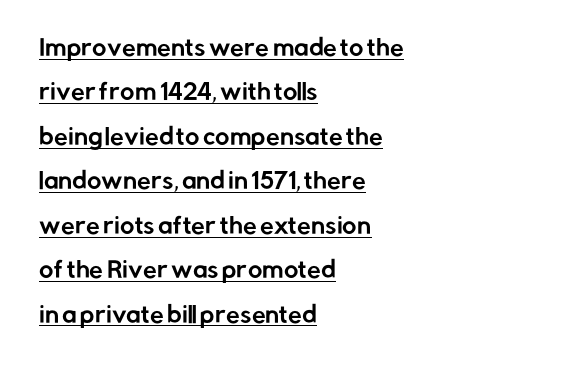
Italic? Not at all — the glyphs are vertical. Notice how the passage keeps a crisp vertical edge on the left only. These lines keep a tight, regular rhythm from letter to letter. In designer terms, the underline attribute is active on this setting.
